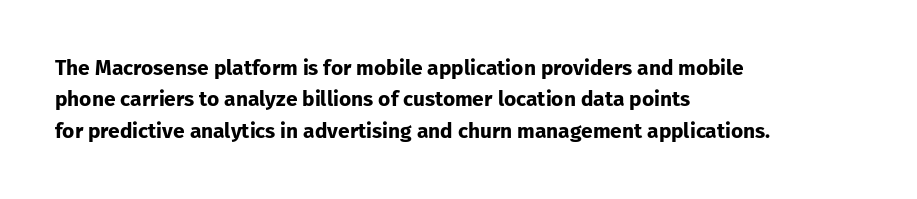
Q: Is the text bold? A: Yes.
Q: Is the text italic (slanted)? A: No, it is upright.
Q: Is the text underlined? A: No.
Q: How is the paragraph aligned? A: Left-aligned.
Q: Is the spacing between letters normal or unusually wide? A: Normal.
Q: Is the spacing between lines tight, normal or loose? A: Normal.
